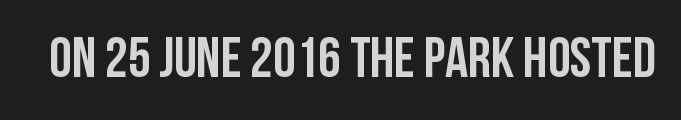
Anything drawn beneath the words? Only blank space. You could call the tracking neutral — neither tight nor loose. Do the characters align in a grid? No, the font is proportional. This sample uses a sans-serif face.
